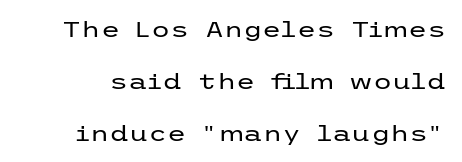
Nobody drew a line under any word here. Italic? Not at all — the glyphs are vertical. Rows of type keep a wide berth in the vertical direction. The face looks like a standard text weight, possibly lighter. Standard letterfit; no display-style spreading of the glyphs.
